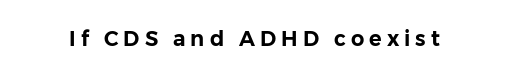
Any mark beneath the type? The region is blank. The specimen reads as upright at a glance. The tracking jumps out immediately: characters are airy and widely separated.
